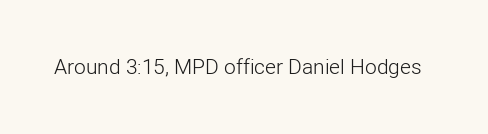
{"italic": "no", "bold": "no", "underline": "no", "letter_spacing": "normal", "letter_spacing_em": 0.0, "glyph_px": 21}
